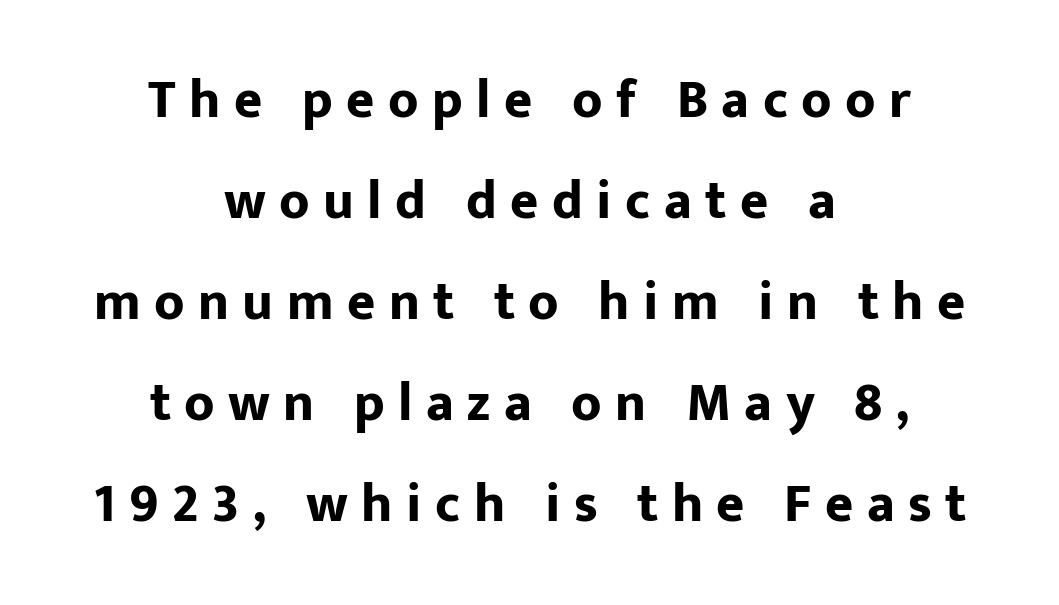
{"serif": "no", "italic": "no", "bold": "yes", "weight": "bold", "width": "normal", "stroke_contrast": "low", "x_height": "medium", "monospaced": "no", "underline": "no", "align": "center", "line_spacing_ratio": 1.87, "letter_spacing": "wide", "letter_spacing_em": 0.25, "glyph_px": 54}
